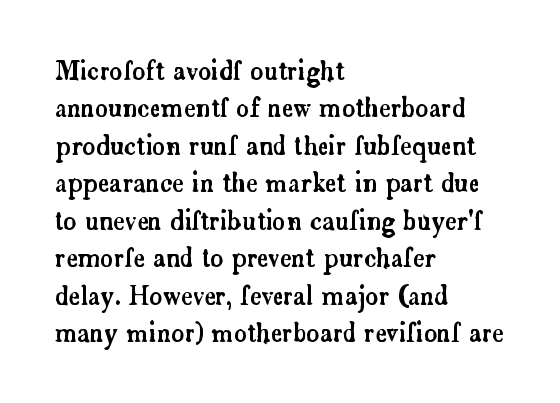
{"italic": "no", "underline": "no", "align": "left", "line_spacing": "normal", "line_spacing_ratio": 1.5, "letter_spacing": "normal", "letter_spacing_em": 0.0, "glyph_px": 25}
